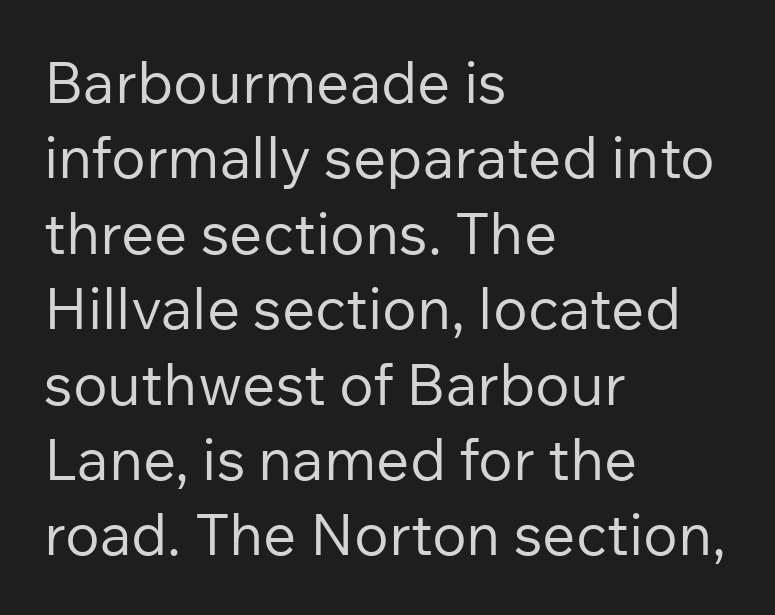
Q: Is the text bold? A: No.
Q: Is the text italic (slanted)? A: No, it is upright.
Q: Is the typeface a serif or a sans-serif typeface? A: Sans-serif.
Q: Is the text underlined? A: No.
Q: How is the paragraph aligned? A: Left-aligned.
Q: Is the spacing between letters normal or unusually wide? A: Normal.
Q: Is the spacing between lines tight, normal or loose? A: Normal.
Q: Width (condensed, normal, or wide)? A: Normal.
Q: Stroke contrast? A: Low.
Q: x-height? A: Medium.
Q: Monospaced? A: No.
